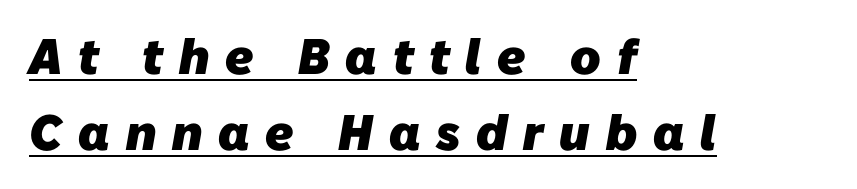
{"serif": "no", "bold": "yes", "weight": "heavy", "width": "normal", "stroke_contrast": "low", "x_height": "medium", "monospaced": "no", "underline": "yes", "align": "left", "line_spacing": "normal", "line_spacing_ratio": 1.52, "letter_spacing": "wide", "letter_spacing_em": 0.32, "glyph_px": 50}
